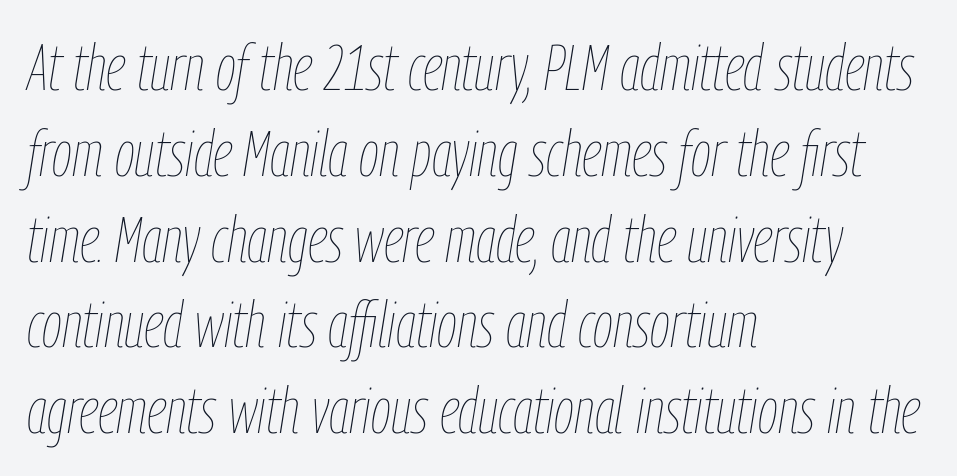
The rag falls on the right side of this text block. Stems and bowls with no extra thickness — not bold. Character widths vary here, with narrow letters taking less room than wide ones. Each word holds together tightly as a unit, with standard inter-letter gaps.
